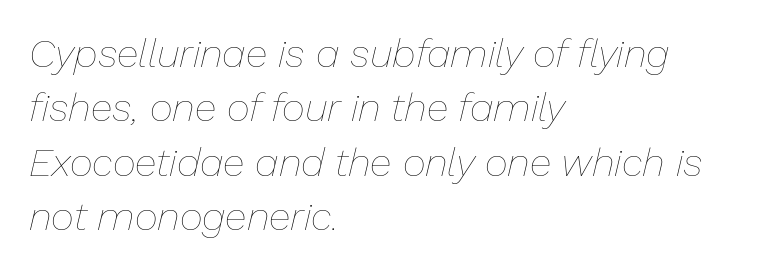
{"italic": "yes", "lean": "right", "slant_degrees": 13, "bold": "no", "weight": "thin", "width": "normal", "stroke_contrast": "low", "x_height": "medium", "monospaced": "no", "underline": "no", "align": "left", "line_spacing": "normal", "line_spacing_ratio": 1.36, "letter_spacing": "normal", "letter_spacing_em": 0.0, "glyph_px": 40}
